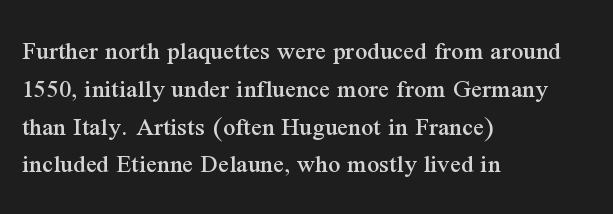
Q: Is the text italic (slanted)? A: No, it is upright.
Q: Is the text underlined? A: No.
Q: How is the paragraph aligned? A: Left-aligned.
Q: Is the spacing between letters normal or unusually wide? A: Normal.
Q: Is the spacing between lines tight, normal or loose? A: Normal.
